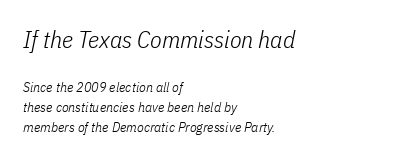
Honestly, there is no underline to notice here at all. Character size in the leading block exceeds that of the trailing block. Notice how the stems are inclined rather than vertical — that's the hallmark of italics. Students, note that the glyphs here touch the page at normal intervals. No heavy texture on the line: the type isn't bold. Evenly set lines give the paragraph a standard silhouette.
